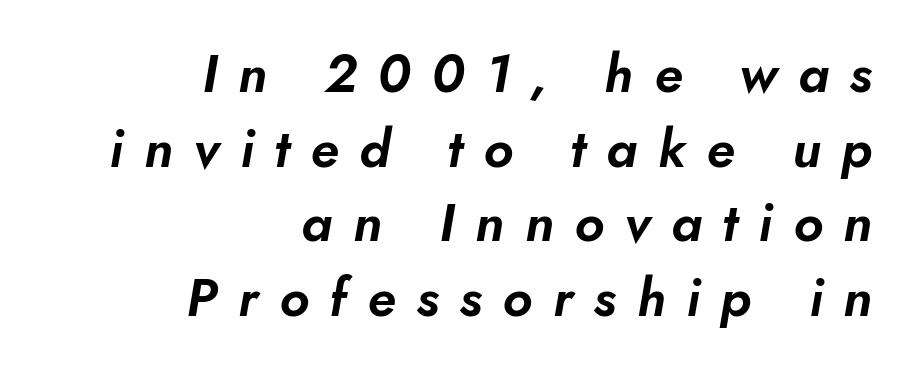
Layout note: lines flush right. The specimen reads as italic at a glance. The passage shown is typed in a proportional face where columns would drift. Is the letter spacing exaggerated? Yes — the characters are pushed far apart. This rendering features lettering with no underline. Regarding leading, the lines here are spaced in the standard way.
